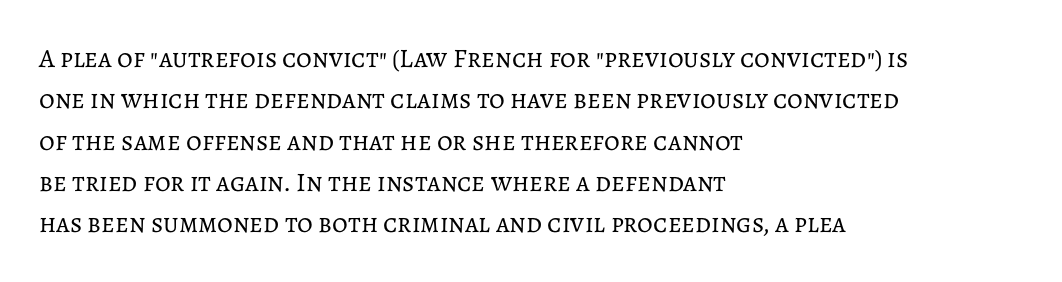
The image shows 27 px text type, upright; set left-aligned, normal line spacing (1.53x), normal letter spacing, not underlined.
